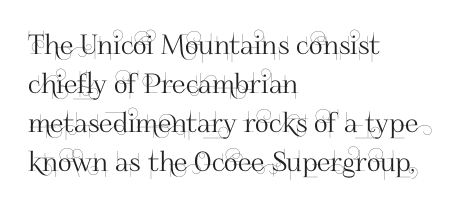
The image shows 27 px text type, upright; set left-aligned, normal line spacing (1.45x), normal letter spacing, not underlined.
